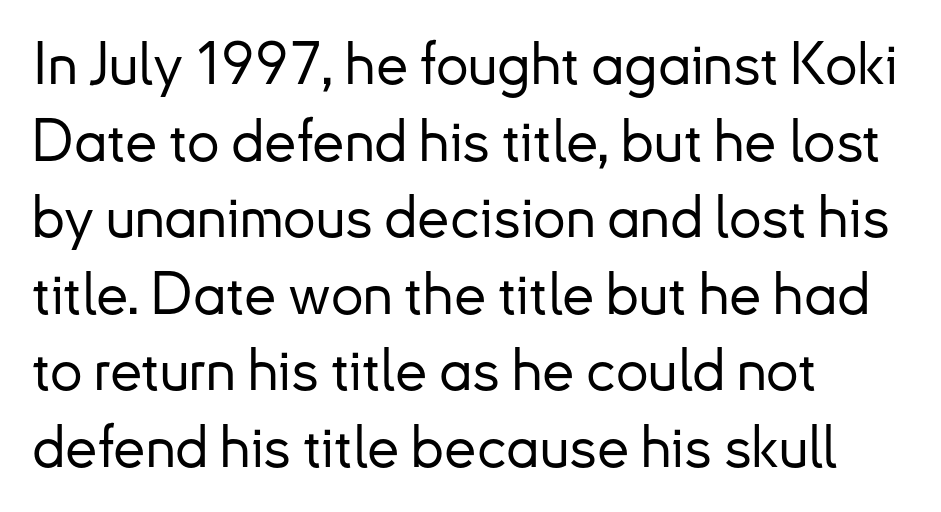
Q: Is the text italic (slanted)? A: No, it is upright.
Q: Is the typeface a serif or a sans-serif typeface? A: Sans-serif.
Q: Is the text underlined? A: No.
Q: How is the paragraph aligned? A: Left-aligned.
Q: Is the spacing between letters normal or unusually wide? A: Normal.
Q: Is the spacing between lines tight, normal or loose? A: Normal.
Q: Width (condensed, normal, or wide)? A: Normal.
Q: Stroke contrast? A: Low.
Q: x-height? A: Small.
Q: Monospaced? A: No.
